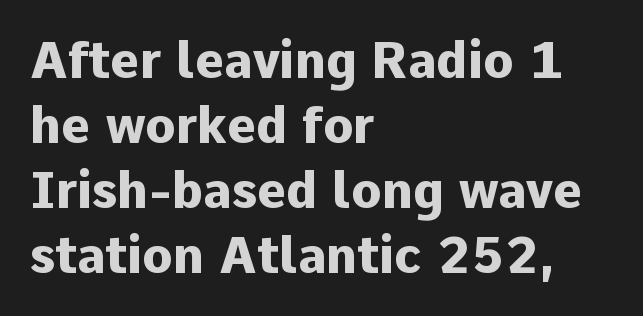
The image shows 50 px heavy sans-serif type, upright; set left-aligned, normal line spacing (1.3x), normal letter spacing, not underlined; low stroke contrast and a medium x-height.
